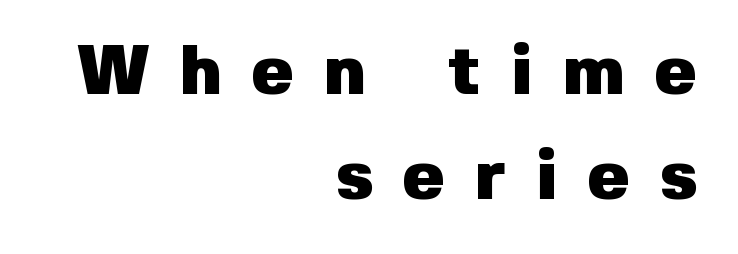
{"serif": "no", "italic": "no", "bold": "yes", "weight": "heavy", "width": "normal", "stroke_contrast": "low", "x_height": "medium", "monospaced": "no", "underline": "no", "align": "right", "line_spacing": "normal", "line_spacing_ratio": 1.5, "letter_spacing": "wide", "letter_spacing_em": 0.43, "glyph_px": 70}
